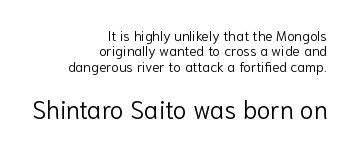
Compare the two chunks: the lower has the greater cap height. It's the straight-up-and-down kind of type. Does extra space separate the letters? No, they use regular spacing. Summary of weight: not heavy and not bold.
